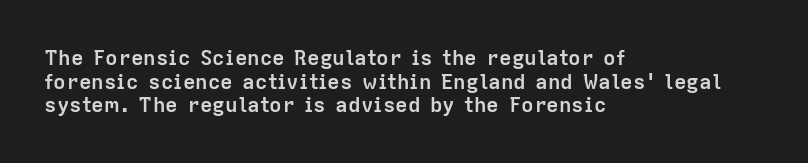
Q: Is the text bold? A: Yes.
Q: Is the text italic (slanted)? A: No, it is upright.
Q: Is the text underlined? A: No.
Q: How is the paragraph aligned? A: Left-aligned.
Q: Is the spacing between letters normal or unusually wide? A: Normal.
Q: Is the spacing between lines tight, normal or loose? A: Tight.
